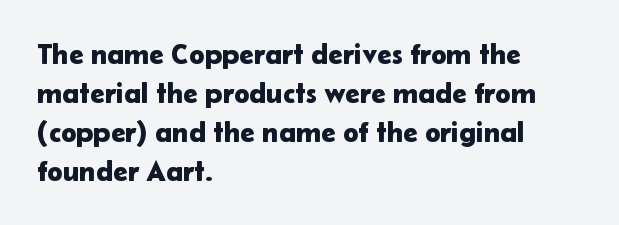
Q: Is the text italic (slanted)? A: No, it is upright.
Q: Is the typeface a serif or a sans-serif typeface? A: Sans-serif.
Q: Is the text underlined? A: No.
Q: How is the paragraph aligned? A: Left-aligned.
Q: Is the spacing between letters normal or unusually wide? A: Normal.
Q: Is the spacing between lines tight, normal or loose? A: Normal.
Q: Width (condensed, normal, or wide)? A: Normal.
Q: Stroke contrast? A: Low.
Q: x-height? A: Medium.
Q: Monospaced? A: No.
